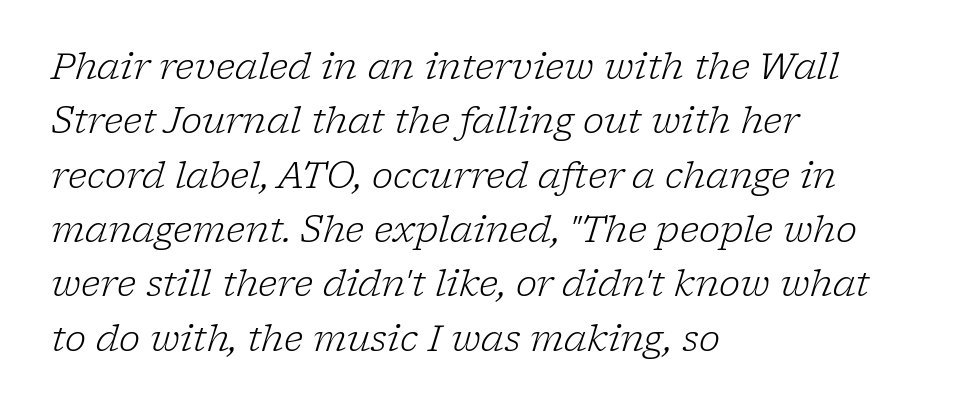
Q: Is the text bold? A: No.
Q: Is the text italic (slanted)? A: Yes, it leans right by about 17 degrees.
Q: Is the typeface a serif or a sans-serif typeface? A: Serif.
Q: Is the text underlined? A: No.
Q: How is the paragraph aligned? A: Left-aligned.
Q: Is the spacing between letters normal or unusually wide? A: Normal.
Q: Is the spacing between lines tight, normal or loose? A: Normal.
Q: Width (condensed, normal, or wide)? A: Normal.
Q: Stroke contrast? A: Low.
Q: x-height? A: Medium.
Q: Monospaced? A: No.
